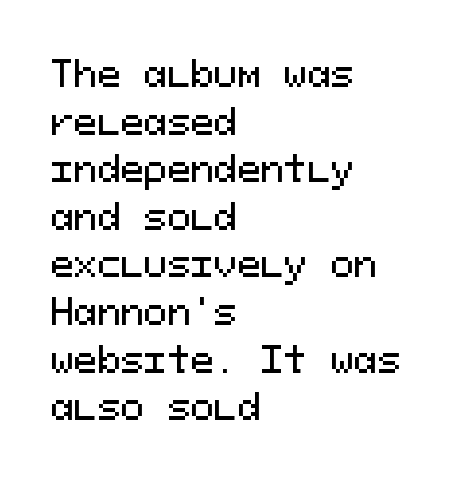
Think of a typewriter: that constant character pitch is what you see here. What's the leading like? Ordinary, nothing unusual. The passage shown is typeset with a sans-serif family. Only glyphs here, with clear space below each row. This sample uses plain, unmodified letter spacing.
